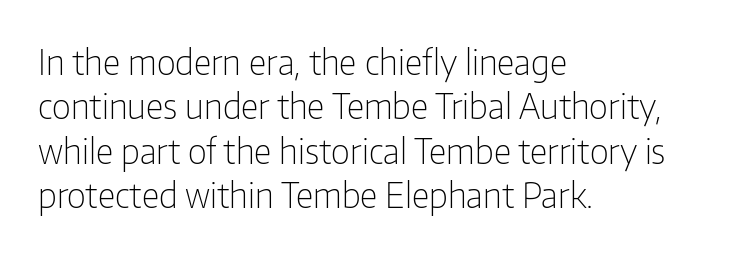
Q: Is the text bold? A: No.
Q: Is the text italic (slanted)? A: No, it is upright.
Q: Is the typeface a serif or a sans-serif typeface? A: Sans-serif.
Q: Is the text underlined? A: No.
Q: How is the paragraph aligned? A: Left-aligned.
Q: Is the spacing between letters normal or unusually wide? A: Normal.
Q: Is the spacing between lines tight, normal or loose? A: Normal.
Q: Width (condensed, normal, or wide)? A: Condensed.
Q: Stroke contrast? A: Low.
Q: x-height? A: Medium.
Q: Monospaced? A: No.
